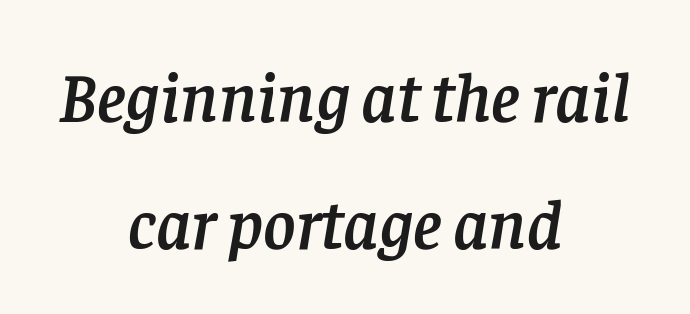
The image shows 70 px serif type, italic (leaning right); set centered, line spacing 1.82x, normal letter spacing, not underlined; low stroke contrast and a large x-height.
